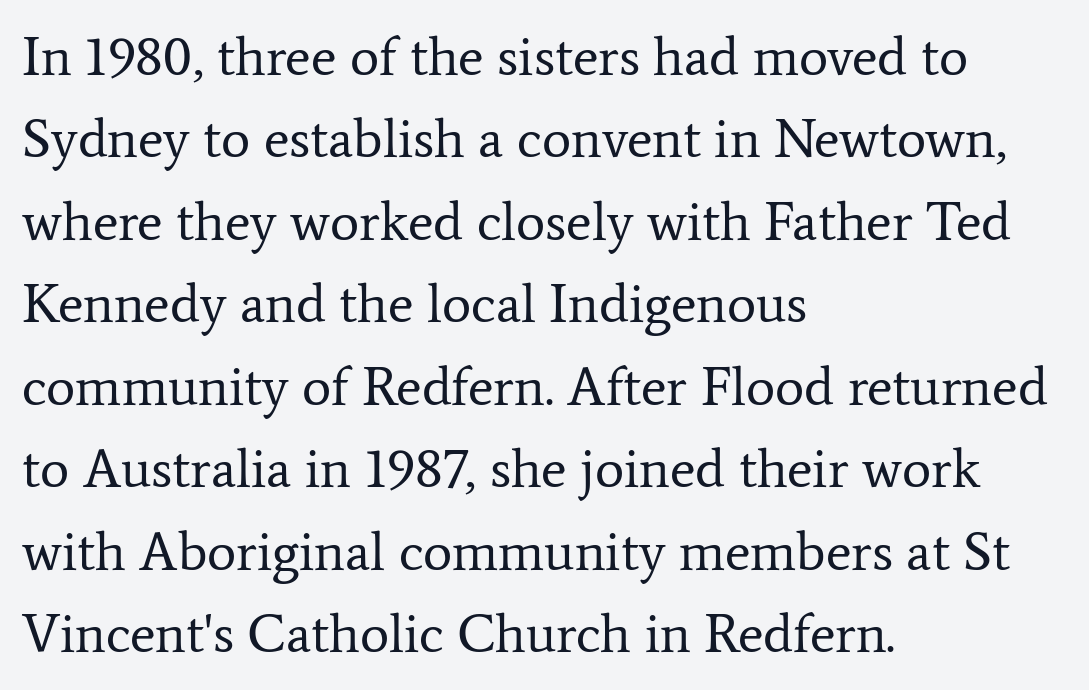
{"serif": "yes", "italic": "no", "bold": "no", "weight": "regular", "width": "normal", "stroke_contrast": "low", "x_height": "medium", "monospaced": "no", "underline": "no", "align": "left", "line_spacing": "normal", "line_spacing_ratio": 1.5, "letter_spacing": "normal", "letter_spacing_em": 0.0, "glyph_px": 55}
